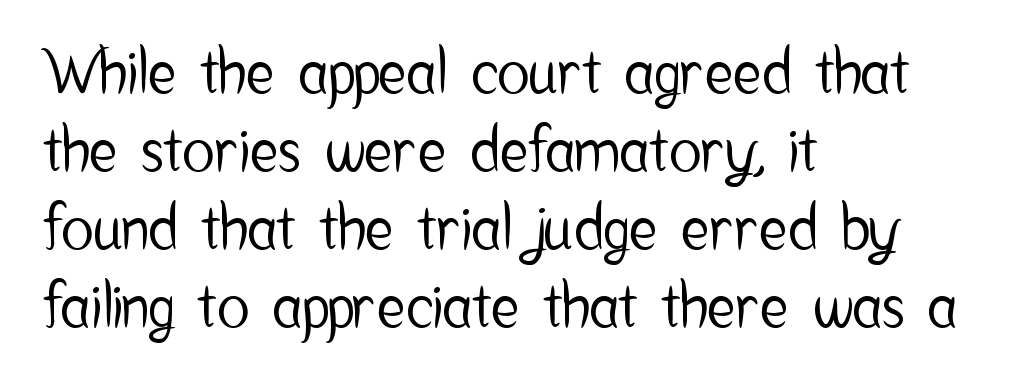
{"serif": "no", "italic": "no", "width": "condensed", "stroke_contrast": "low", "x_height": "medium", "monospaced": "no", "underline": "no", "align": "left", "line_spacing": "normal", "line_spacing_ratio": 1.3, "letter_spacing": "normal", "letter_spacing_em": 0.0, "glyph_px": 60}
